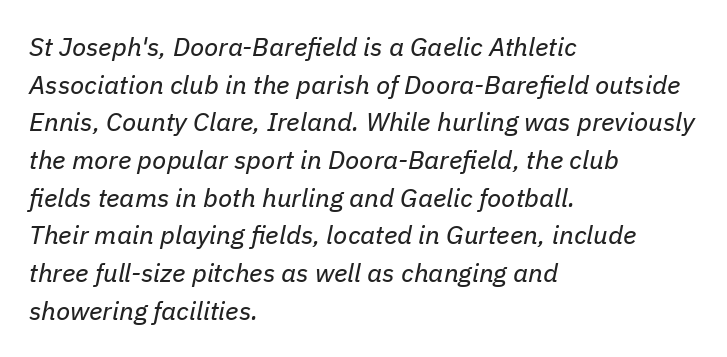
Q: Is the text bold? A: No.
Q: Is the text italic (slanted)? A: Yes, it leans right by about 11 degrees.
Q: Is the text underlined? A: No.
Q: How is the paragraph aligned? A: Left-aligned.
Q: Is the spacing between letters normal or unusually wide? A: Normal.
Q: Is the spacing between lines tight, normal or loose? A: Normal.
